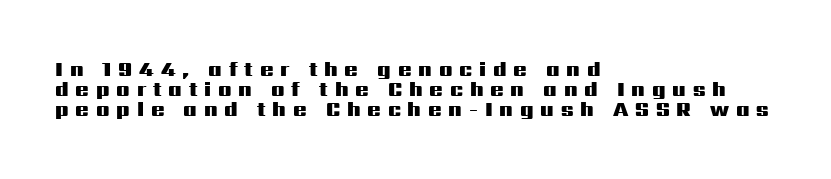
Q: Is the text bold? A: Yes.
Q: Is the text italic (slanted)? A: No, it is upright.
Q: Is the text underlined? A: No.
Q: How is the paragraph aligned? A: Left-aligned.
Q: Is the spacing between letters normal or unusually wide? A: Unusually wide.
Q: Is the spacing between lines tight, normal or loose? A: Tight.
